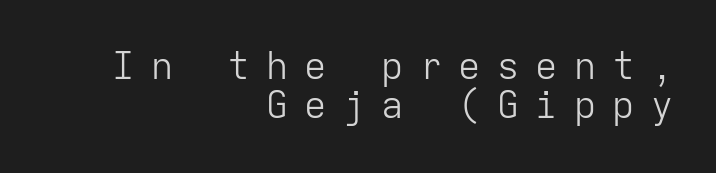
{"serif": "no", "italic": "no", "bold": "no", "weight": "light", "width": "normal", "stroke_contrast": "low", "x_height": "medium", "monospaced": "yes", "underline": "no", "align": "right", "line_spacing": "tight", "line_spacing_ratio": 1.06, "letter_spacing": "wide", "letter_spacing_em": 0.44, "glyph_px": 37}
